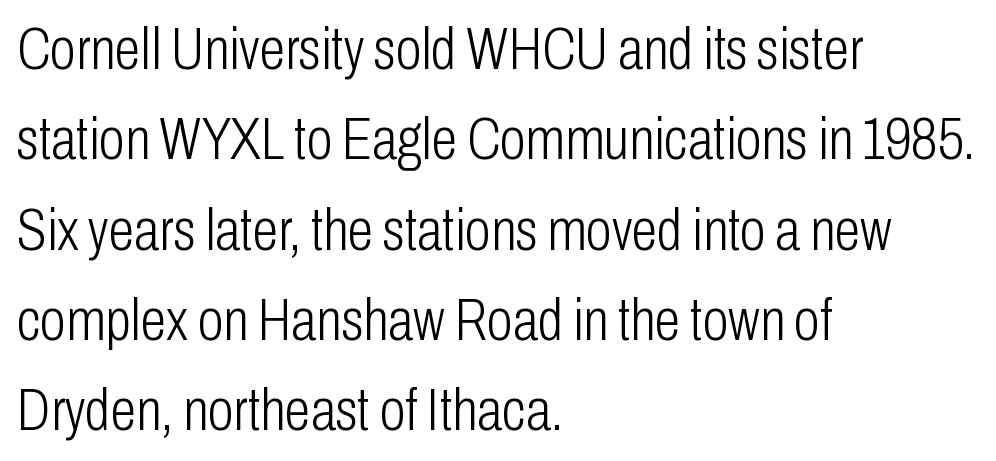
The image shows 59 px light, condensed sans-serif type, upright; set left-aligned, normal line spacing (1.53x), normal letter spacing, not underlined; low stroke contrast and a medium x-height.
